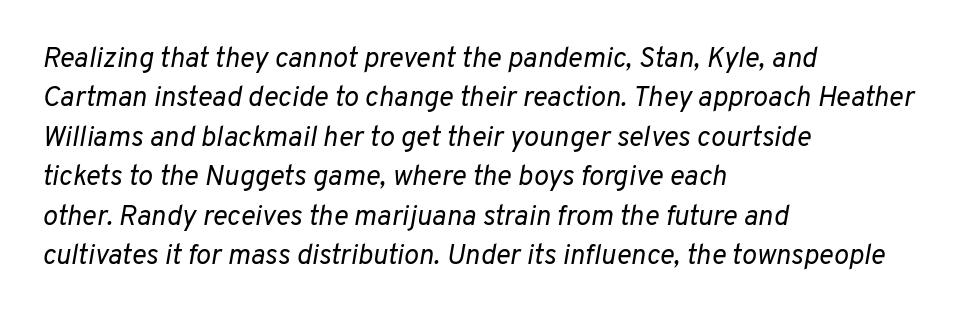
{"italic": "yes", "lean": "right", "slant_degrees": 10, "bold": "no", "weight": "regular", "width": "normal", "stroke_contrast": "low", "x_height": "medium", "monospaced": "no", "underline": "no", "align": "left", "line_spacing": "normal", "line_spacing_ratio": 1.41, "letter_spacing": "normal", "letter_spacing_em": 0.0, "glyph_px": 28}
